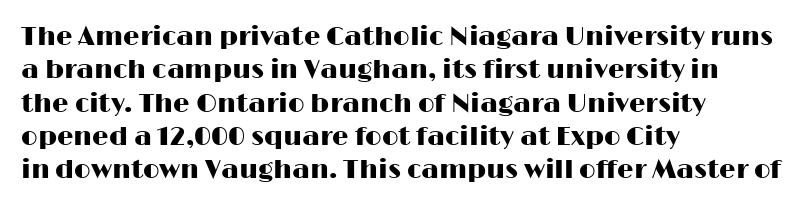
Q: Is the text italic (slanted)? A: No, it is upright.
Q: Is the text underlined? A: No.
Q: How is the paragraph aligned? A: Left-aligned.
Q: Is the spacing between letters normal or unusually wide? A: Normal.
Q: Is the spacing between lines tight, normal or loose? A: Normal.
